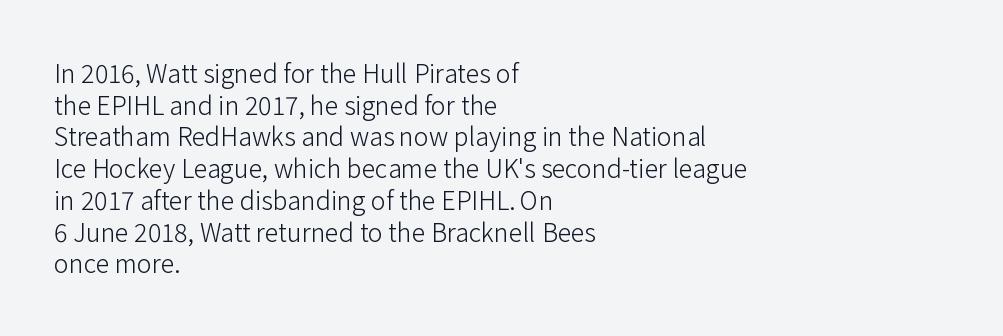
Q: Is the text bold? A: No.
Q: Is the text italic (slanted)? A: No, it is upright.
Q: Is the text underlined? A: No.
Q: How is the paragraph aligned? A: Left-aligned.
Q: Is the spacing between letters normal or unusually wide? A: Normal.
Q: Is the spacing between lines tight, normal or loose? A: Normal.
